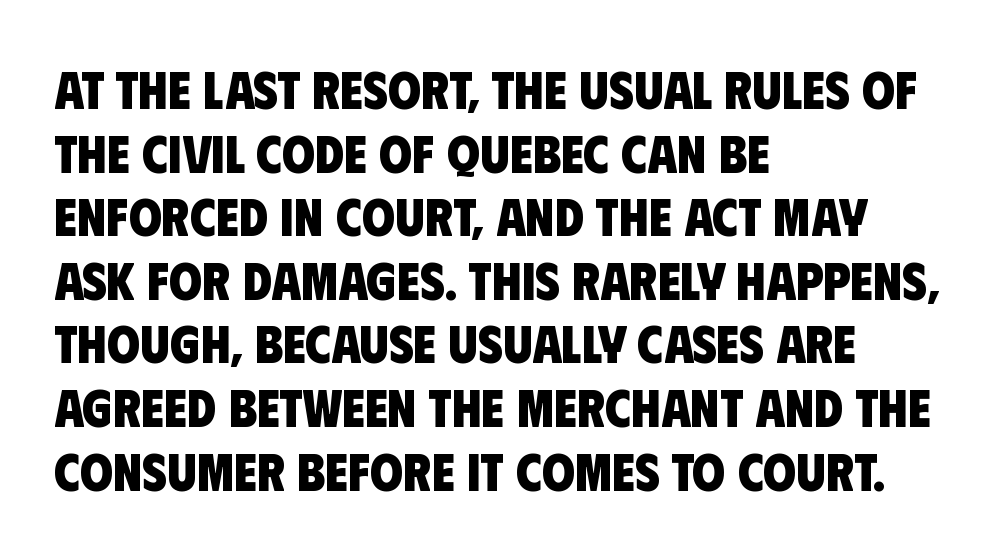
Q: Is the text bold? A: Yes.
Q: Is the typeface a serif or a sans-serif typeface? A: Sans-serif.
Q: Is the text underlined? A: No.
Q: How is the paragraph aligned? A: Left-aligned.
Q: Is the spacing between letters normal or unusually wide? A: Normal.
Q: Width (condensed, normal, or wide)? A: Condensed.
Q: Stroke contrast? A: Low.
Q: x-height? A: Large.
Q: Monospaced? A: No.
